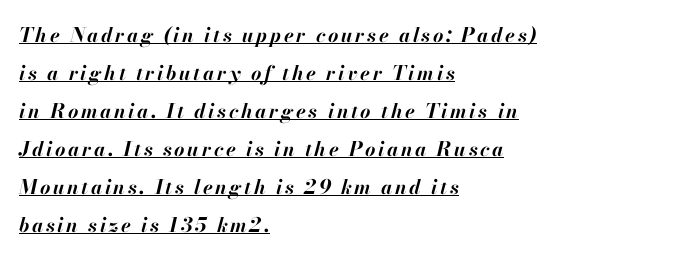
Leftover space on each line is placed entirely after the last word. Compared with ordinary roman type, these characters are visibly tilted. Each new line begins a long way beneath the previous one. The letters are bold, with thick, heavy strokes.
